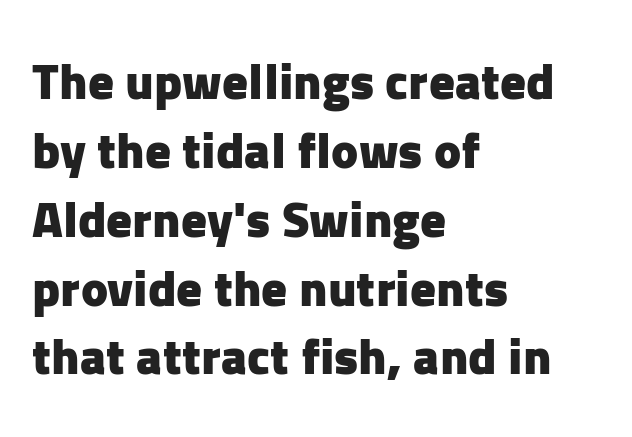
The image shows 51 px heavy sans-serif type, upright; set left-aligned, normal line spacing (1.35x), normal letter spacing, not underlined; low stroke contrast and a medium x-height.
